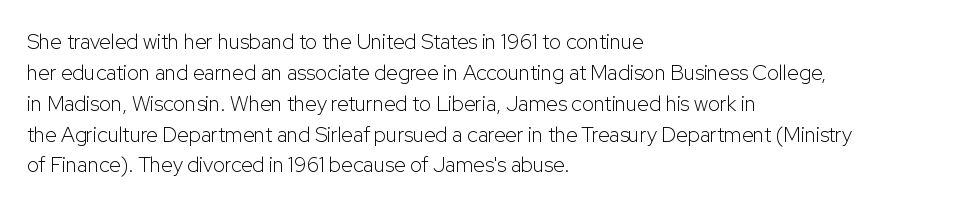
Q: Is the text bold? A: No.
Q: Is the text italic (slanted)? A: No, it is upright.
Q: Is the text underlined? A: No.
Q: How is the paragraph aligned? A: Left-aligned.
Q: Is the spacing between letters normal or unusually wide? A: Normal.
Q: Is the spacing between lines tight, normal or loose? A: Normal.
